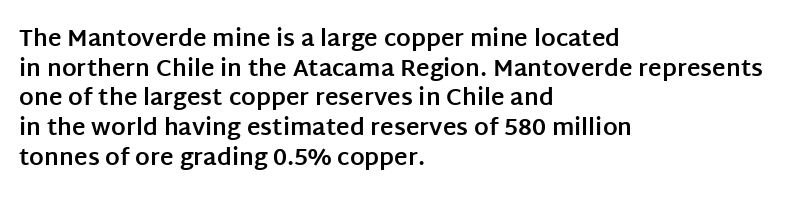
The image shows 23 px bold type, upright; set left-aligned, normal line spacing (1.29x), normal letter spacing, not underlined.
